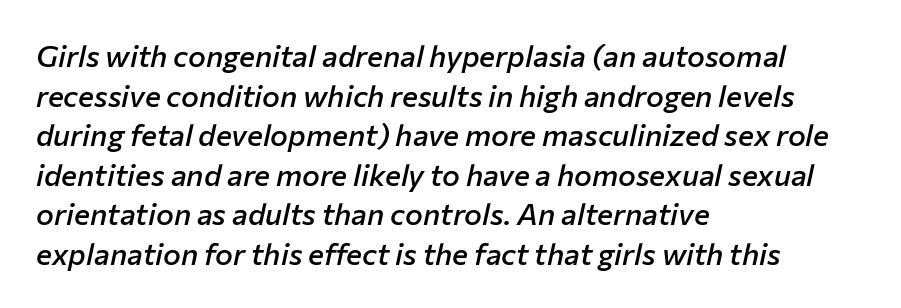
Q: Is the text bold? A: Semi-bold.
Q: Is the text italic (slanted)? A: Yes, it leans right by about 12 degrees.
Q: Is the text underlined? A: No.
Q: How is the paragraph aligned? A: Left-aligned.
Q: Is the spacing between letters normal or unusually wide? A: Normal.
Q: Is the spacing between lines tight, normal or loose? A: Normal.
Q: Width (condensed, normal, or wide)? A: Normal.
Q: Stroke contrast? A: Low.
Q: x-height? A: Medium.
Q: Monospaced? A: No.
